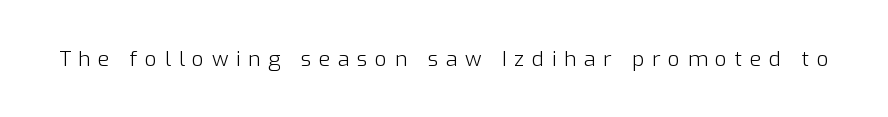
Q: Is the text bold? A: No.
Q: Is the text italic (slanted)? A: No, it is upright.
Q: Is the text underlined? A: No.
Q: Is the spacing between letters normal or unusually wide? A: Unusually wide.
